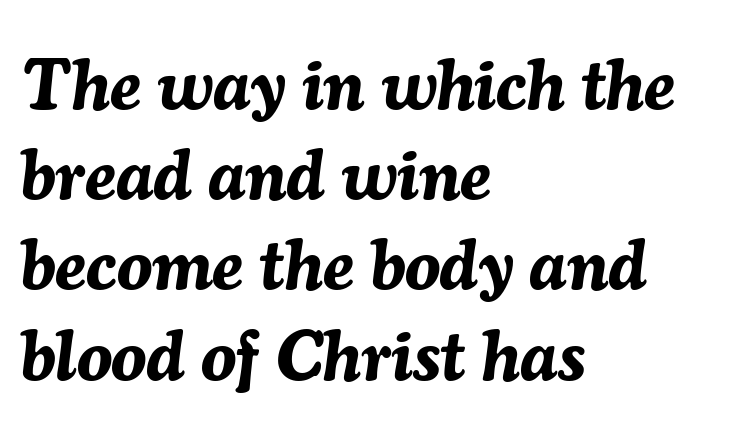
{"italic": "yes", "lean": "right", "slant_degrees": 7, "bold": "yes", "weight": "bold", "width": "normal", "stroke_contrast": "medium", "x_height": "medium", "monospaced": "no", "underline": "no", "align": "left", "line_spacing": "normal", "line_spacing_ratio": 1.27, "letter_spacing": "normal", "letter_spacing_em": 0.0, "glyph_px": 71}
